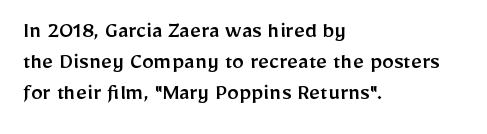
The image shows 24 px text type, upright; set left-aligned, normal line spacing (1.3x), normal letter spacing, not underlined.
